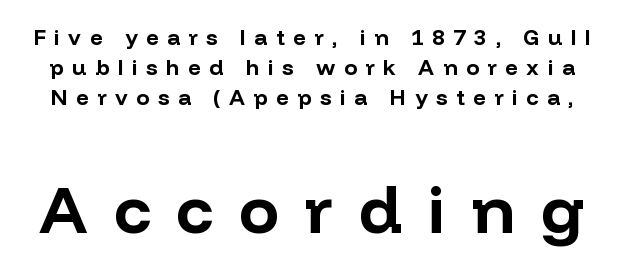
The image shows 67 px bold sans-serif type, upright; set normal line spacing (1.36x), unusually wide letter spacing (+0.39 em), not underlined; the second (bottom) block is 3.05x larger; low stroke contrast and a medium x-height.
